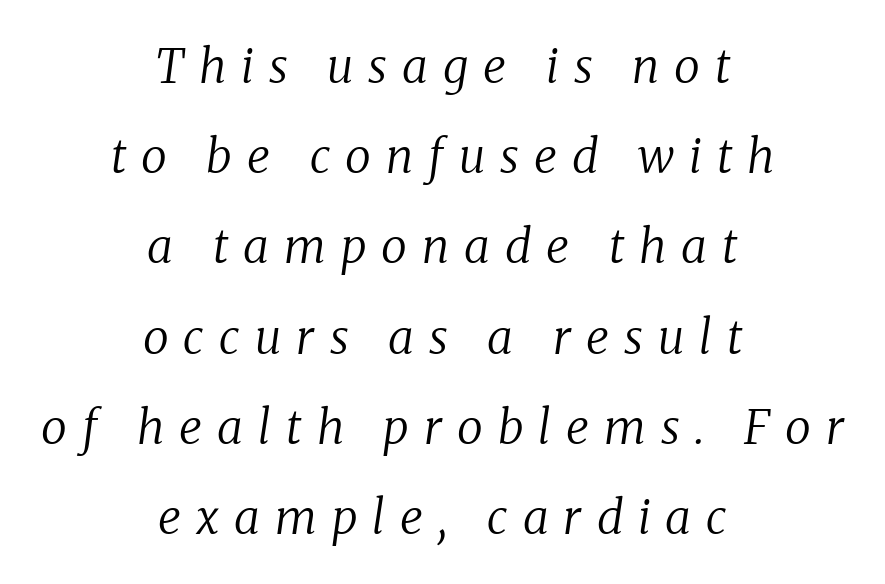
Q: Is the text bold? A: No.
Q: Is the text italic (slanted)? A: Yes, it leans right by about 8 degrees.
Q: Is the typeface a serif or a sans-serif typeface? A: Serif.
Q: Is the text underlined? A: No.
Q: How is the paragraph aligned? A: Centered.
Q: Is the spacing between letters normal or unusually wide? A: Unusually wide.
Q: Is the spacing between lines tight, normal or loose? A: Loose.
Q: Width (condensed, normal, or wide)? A: Normal.
Q: Stroke contrast? A: Low.
Q: x-height? A: Medium.
Q: Monospaced? A: No.
